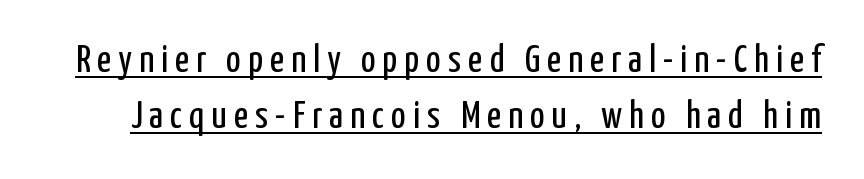
The image shows 39 px regular-weight, condensed sans-serif type, upright; set normal line spacing (1.43x), underlined; low stroke contrast and a medium x-height.
